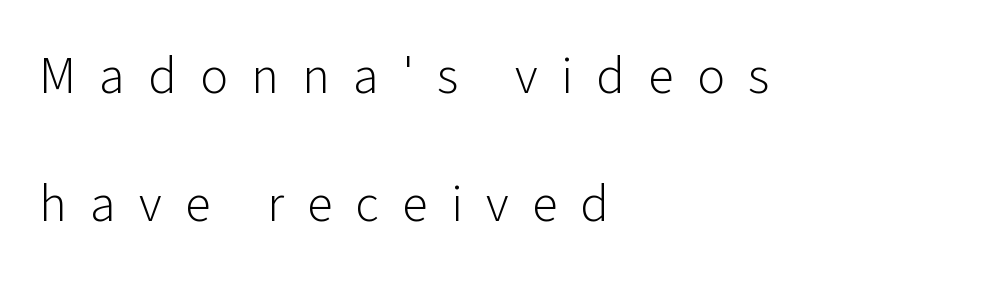
{"serif": "no", "italic": "no", "bold": "no", "weight": "light", "width": "normal", "stroke_contrast": "low", "x_height": "medium", "monospaced": "no", "underline": "no", "align": "left", "line_spacing": "loose", "line_spacing_ratio": 2.47, "letter_spacing": "wide", "letter_spacing_em": 0.45, "glyph_px": 52}
